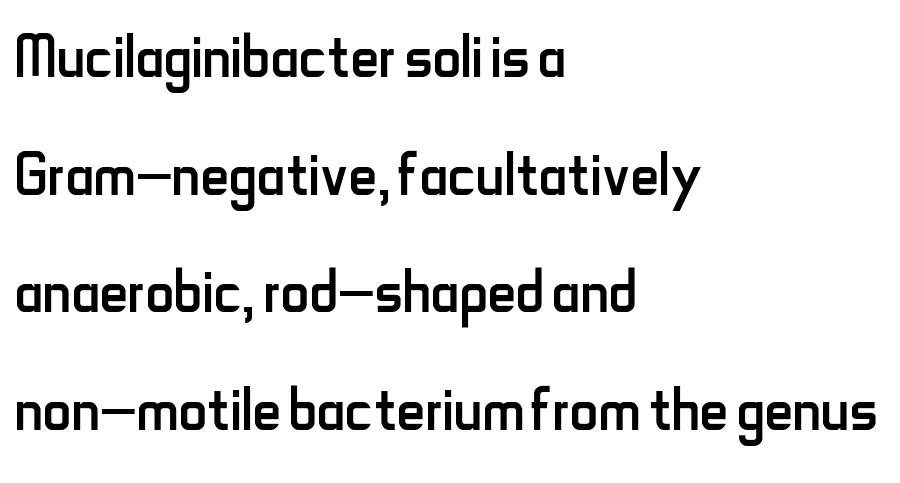
The image shows 79 px regular-weight, condensed sans-serif type, upright; set left-aligned, normal line spacing (1.49x), normal letter spacing, not underlined; low stroke contrast and a small x-height.
